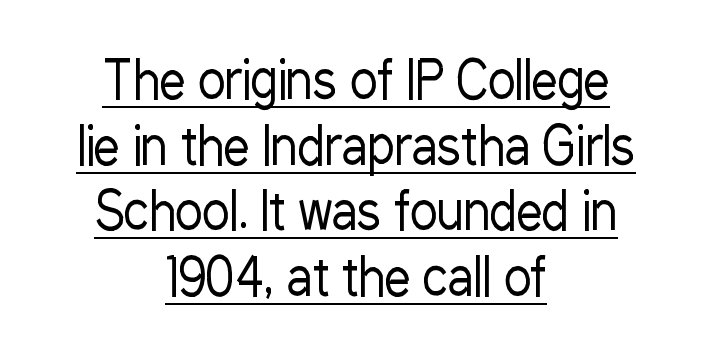
The image shows 52 px regular-weight, condensed sans-serif type, upright; set centered, normal line spacing (1.26x), normal letter spacing, underlined; low stroke contrast and a medium x-height.
